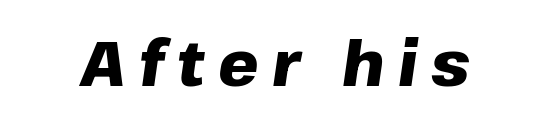
This sample uses expanded letter spacing, leaving extra air between glyphs. Descender tails drop into unmarked territory. Here the designer chose a conventional face with non-uniform glyph widths. Italic? Definitely — the glyphs are oblique. Students, this is bold: see how much ink each stroke carries.
